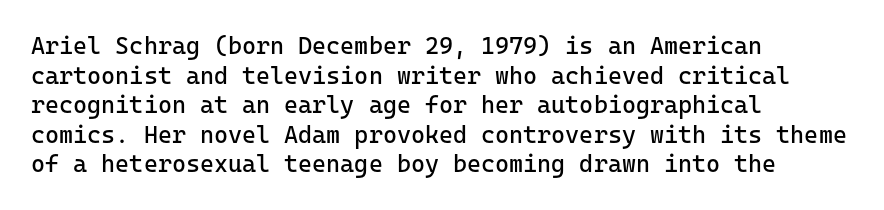
The image shows 24 px text type, upright; set left-aligned, line spacing 1.23x, normal letter spacing, not underlined.
